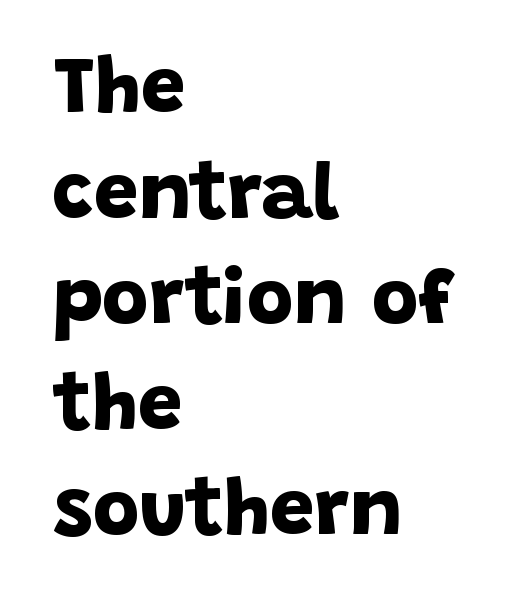
{"serif": "no", "bold": "yes", "weight": "bold", "width": "normal", "stroke_contrast": "low", "x_height": "large", "monospaced": "no", "underline": "no", "align": "left", "line_spacing": "normal", "line_spacing_ratio": 1.32, "letter_spacing": "normal", "letter_spacing_em": 0.0, "glyph_px": 80}
